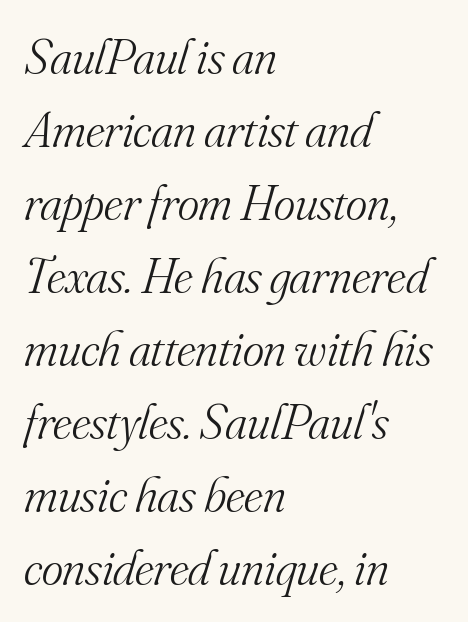
Q: Is the text bold? A: No.
Q: Is the text italic (slanted)? A: Yes, it leans right by about 16 degrees.
Q: Is the typeface a serif or a sans-serif typeface? A: Serif.
Q: Is the text underlined? A: No.
Q: How is the paragraph aligned? A: Left-aligned.
Q: Is the spacing between letters normal or unusually wide? A: Normal.
Q: Is the spacing between lines tight, normal or loose? A: Normal.
Q: Width (condensed, normal, or wide)? A: Normal.
Q: Stroke contrast? A: Medium.
Q: x-height? A: Small.
Q: Monospaced? A: No.
